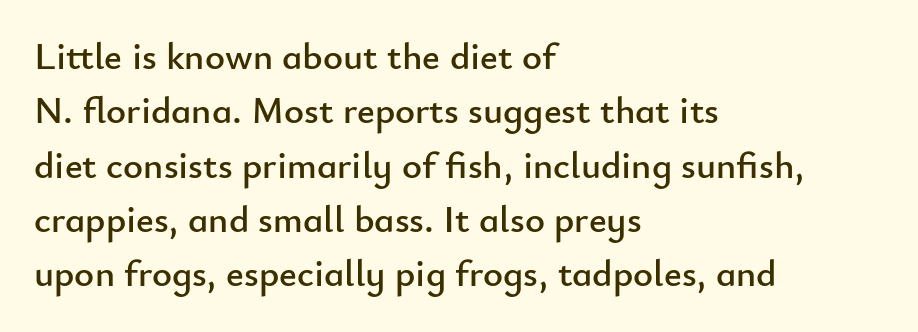
The image shows 38 px sans-serif type, upright; set left-aligned, normal line spacing (1.43x), normal letter spacing, not underlined; low stroke contrast and a small x-height.
